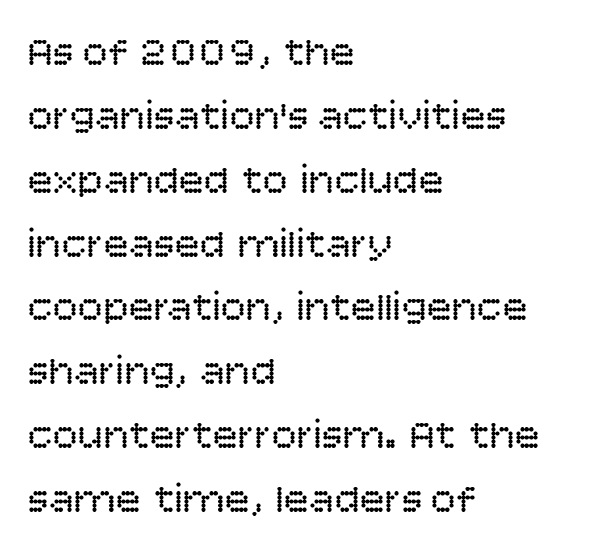
{"serif": "no", "italic": "no", "bold": "no", "weight": "regular", "width": "normal", "stroke_contrast": "low", "x_height": "large", "monospaced": "no", "underline": "no", "align": "left", "line_spacing": "normal", "line_spacing_ratio": 1.52, "letter_spacing": "normal", "letter_spacing_em": 0.0, "glyph_px": 42}
